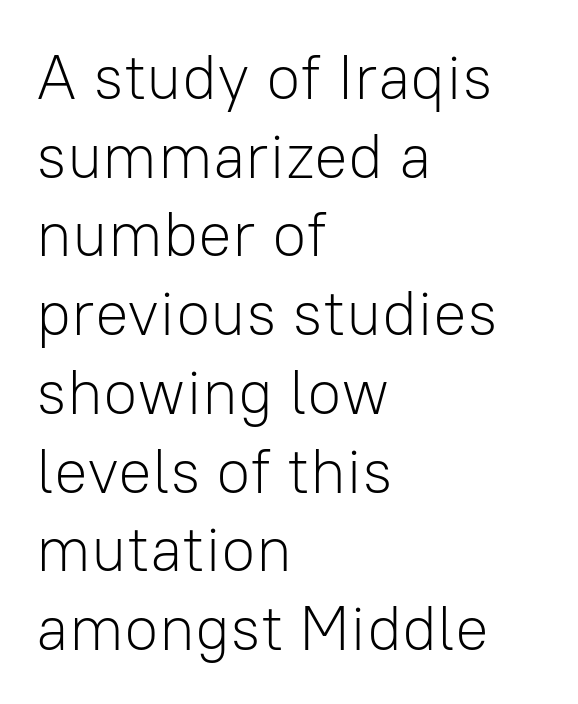
Caption: multi-line text, flush left, ragged right. Vertical spacing — default. Each letter's strokes conclude bluntly, with no projecting serifs. Designer's note — italics off, roman on. These glyphs show unthickened strokes, regular width or finer.
